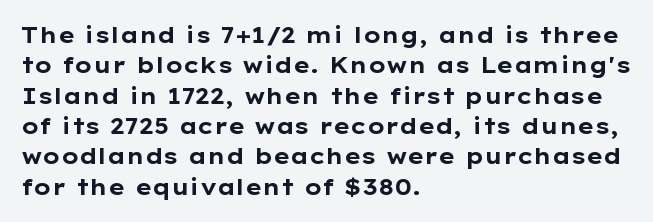
Q: Is the text bold? A: Yes.
Q: Is the text italic (slanted)? A: No, it is upright.
Q: Is the text underlined? A: No.
Q: How is the paragraph aligned? A: Left-aligned.
Q: Is the spacing between letters normal or unusually wide? A: Normal.
Q: Is the spacing between lines tight, normal or loose? A: Normal.
